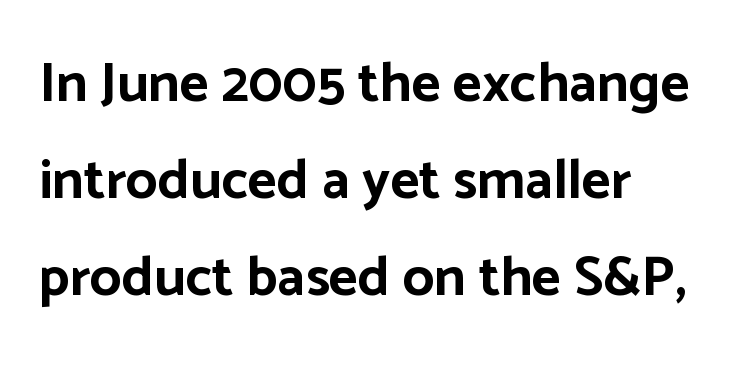
Q: Is the text bold? A: Yes.
Q: Is the text italic (slanted)? A: No, it is upright.
Q: Is the typeface a serif or a sans-serif typeface? A: Sans-serif.
Q: Is the text underlined? A: No.
Q: How is the paragraph aligned? A: Left-aligned.
Q: Is the spacing between letters normal or unusually wide? A: Normal.
Q: Width (condensed, normal, or wide)? A: Normal.
Q: Stroke contrast? A: Low.
Q: x-height? A: Medium.
Q: Monospaced? A: No.
